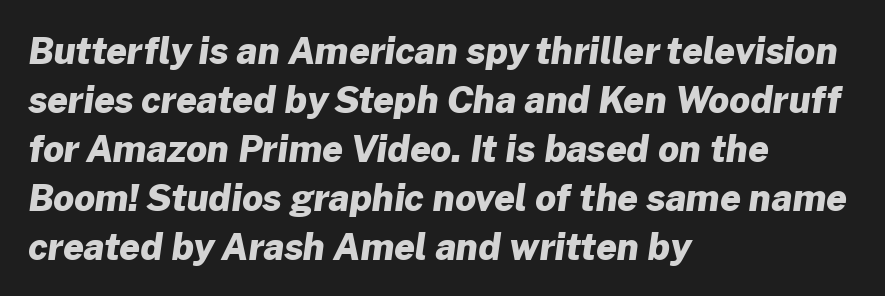
The image shows 36 px heavy sans-serif type; set left-aligned, normal line spacing (1.36x), normal letter spacing, not underlined; low stroke contrast and a medium x-height.
